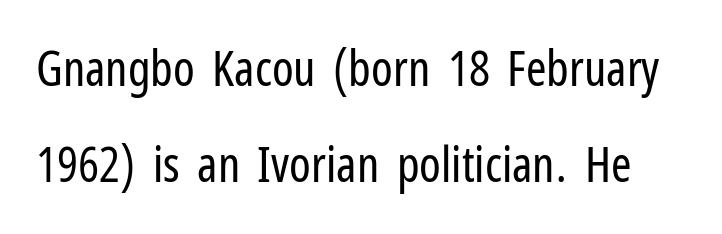
Q: Is the text bold? A: No.
Q: Is the text italic (slanted)? A: No, it is upright.
Q: Is the typeface a serif or a sans-serif typeface? A: Sans-serif.
Q: Is the text underlined? A: No.
Q: Is the spacing between letters normal or unusually wide? A: Normal.
Q: Is the spacing between lines tight, normal or loose? A: Loose.
Q: Width (condensed, normal, or wide)? A: Condensed.
Q: Stroke contrast? A: Low.
Q: x-height? A: Medium.
Q: Monospaced? A: No.
